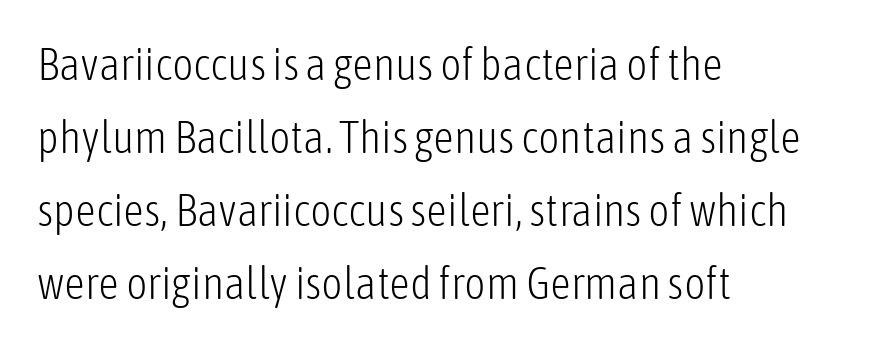
Descenders hang freely into open space. Serif or sans? Sans — the stroke terminals are bare. Varying glyph widths throughout — classic text-font behaviour. Weight: in the light-to-regular range. Italic? Not at all — the glyphs are vertical. Layout note: lines flush left.
